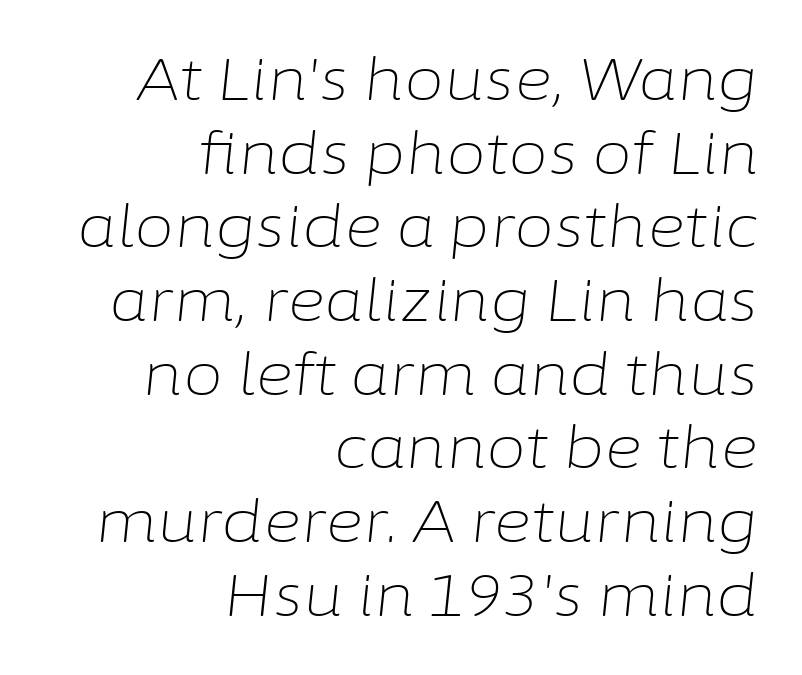
The image shows 58 px light type, italic (leaning right); set right-aligned, normal line spacing (1.27x), normal letter spacing, not underlined; low stroke contrast and a medium x-height.
